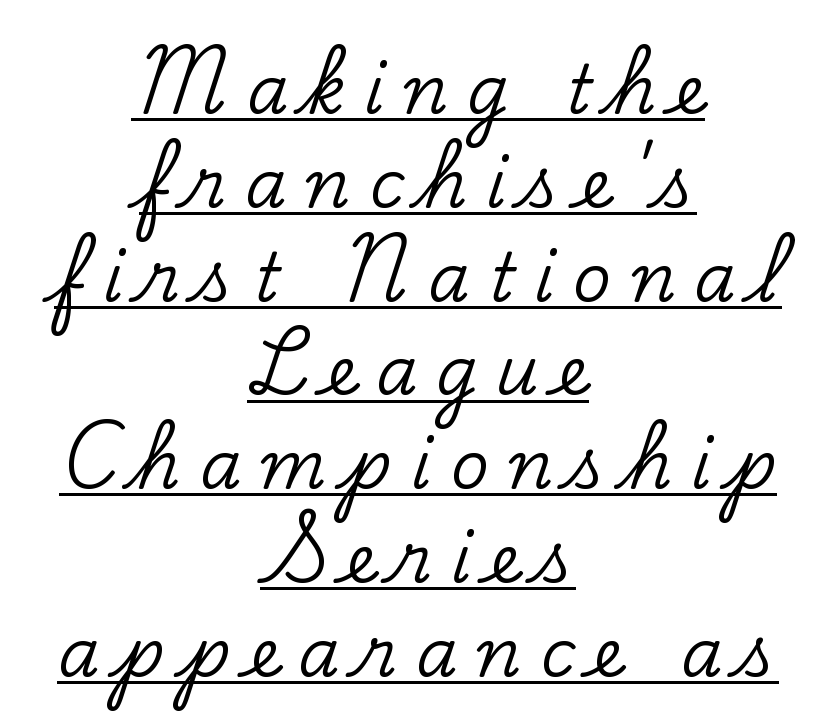
The image shows 67 px serif type; set centered, normal line spacing (1.4x), unusually wide letter spacing (+0.28 em), underlined; low stroke contrast and a small x-height.
